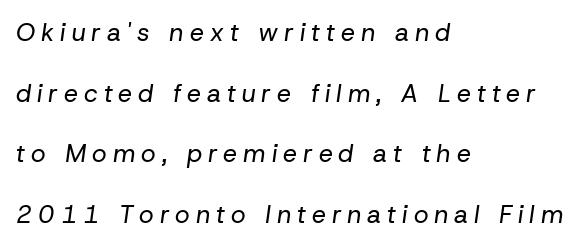
If you drew a ruler down the left edge, every line would touch it. Does the lettering tilt? It does — this is italic. You could fit nearly another row in the gap between these rows. Summary of weight: not heavy and not bold. Loose tracking; the words dissolve into strings of separated letters.
